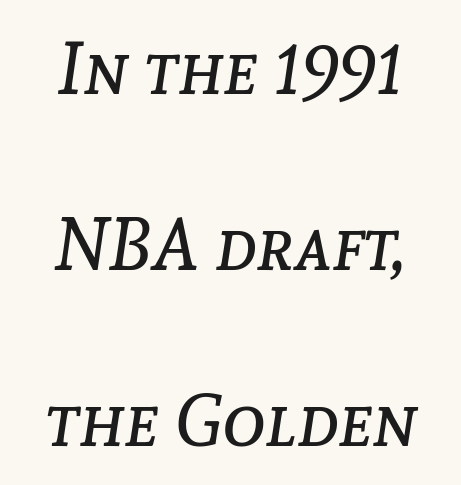
Q: Is the text bold? A: No.
Q: Is the text italic (slanted)? A: Yes, it leans right by about 8 degrees.
Q: Is the text underlined? A: No.
Q: How is the paragraph aligned? A: Centered.
Q: Is the spacing between letters normal or unusually wide? A: Normal.
Q: Is the spacing between lines tight, normal or loose? A: Loose.
Q: Width (condensed, normal, or wide)? A: Normal.
Q: Stroke contrast? A: Low.
Q: x-height? A: Medium.
Q: Monospaced? A: No.
